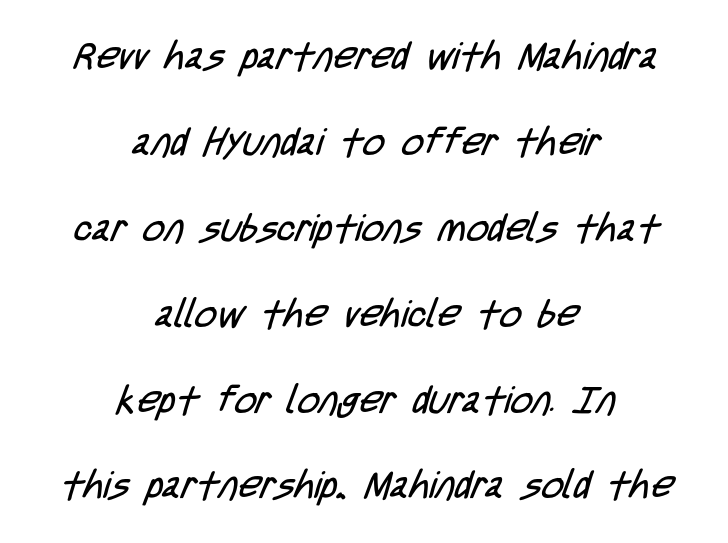
{"serif": "no", "bold": "no", "weight": "regular", "width": "condensed", "stroke_contrast": "low", "x_height": "large", "monospaced": "no", "underline": "no", "align": "center", "line_spacing": "loose", "line_spacing_ratio": 2.26, "letter_spacing": "normal", "letter_spacing_em": 0.0, "glyph_px": 38}
